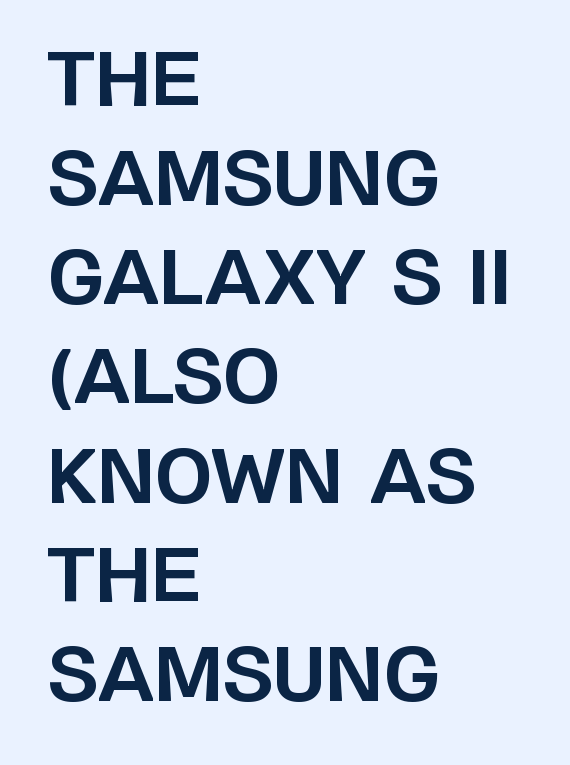
Q: Is the text bold? A: Yes.
Q: Is the text italic (slanted)? A: No, it is upright.
Q: Is the typeface a serif or a sans-serif typeface? A: Sans-serif.
Q: Is the text underlined? A: No.
Q: How is the paragraph aligned? A: Left-aligned.
Q: Is the spacing between letters normal or unusually wide? A: Normal.
Q: Is the spacing between lines tight, normal or loose? A: Normal.
Q: Width (condensed, normal, or wide)? A: Normal.
Q: Stroke contrast? A: Low.
Q: x-height? A: Large.
Q: Monospaced? A: No.
